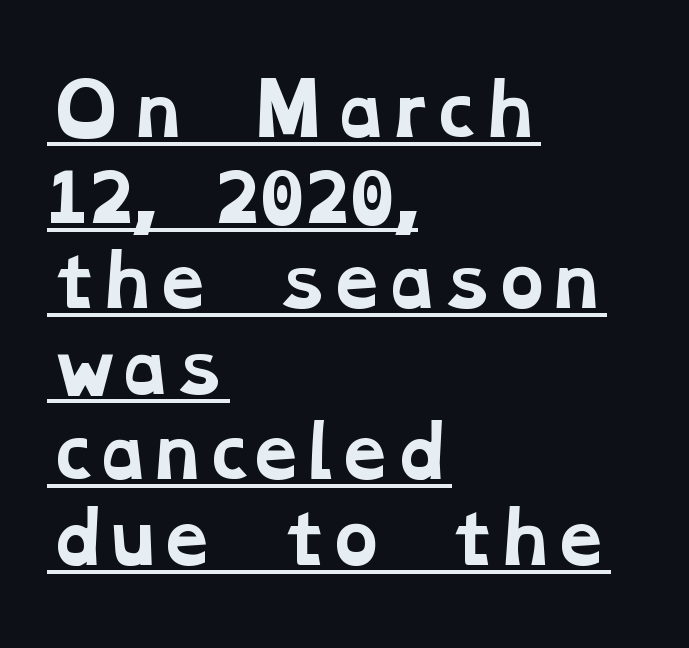
Q: Is the text bold? A: Yes.
Q: Is the typeface a serif or a sans-serif typeface? A: Serif.
Q: Is the text underlined? A: Yes.
Q: How is the paragraph aligned? A: Left-aligned.
Q: Is the spacing between letters normal or unusually wide? A: Normal.
Q: Width (condensed, normal, or wide)? A: Wide.
Q: Stroke contrast? A: Low.
Q: x-height? A: Medium.
Q: Monospaced? A: No.
